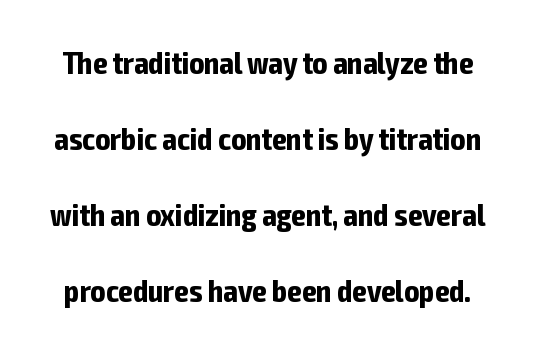
The image shows 31 px bold, condensed sans-serif type, upright; set loose line spacing (2.45x), normal letter spacing, not underlined; low stroke contrast and a medium x-height.
